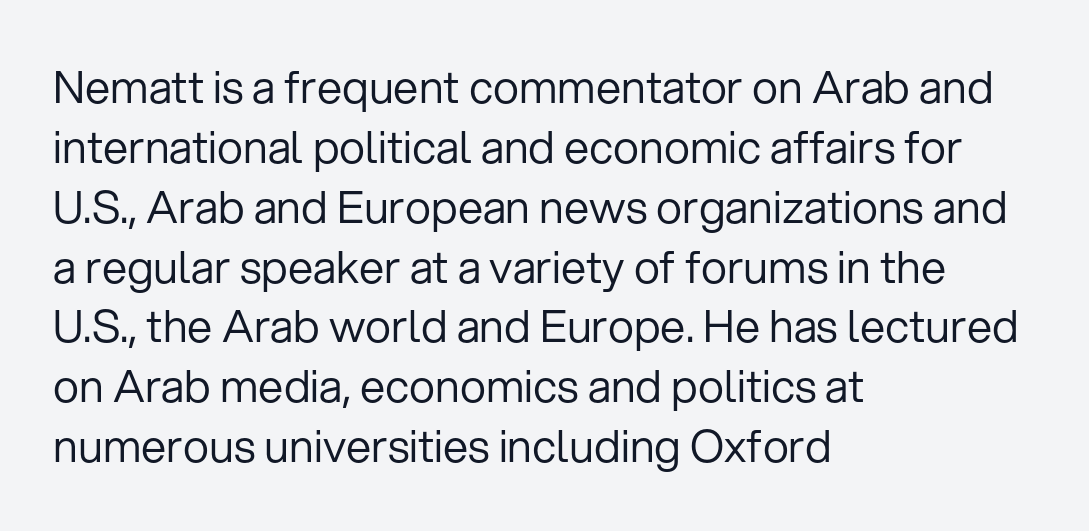
Is the stroke heavy? The answer is a plain regular-or-lighter. Plain, unruled lines of type. A normal amount of white space separates one row of letters from the next. When letters stand straight like this, we call the style roman or upright. Note the varied advance widths — an 'i' is clearly narrower than an 'm'. Line beginnings align vertically; line endings do not.
